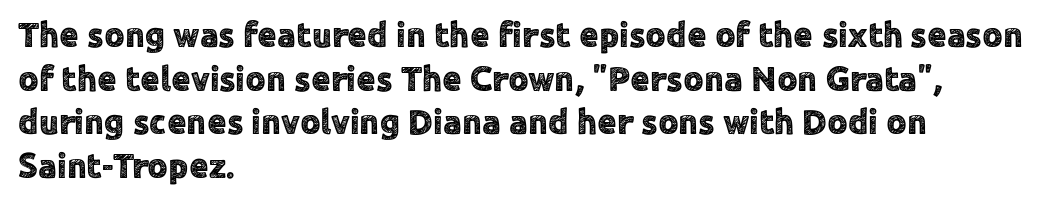
The image shows 35 px sans-serif type, upright; set left-aligned, normal line spacing (1.25x), normal letter spacing, not underlined; a medium x-height.
